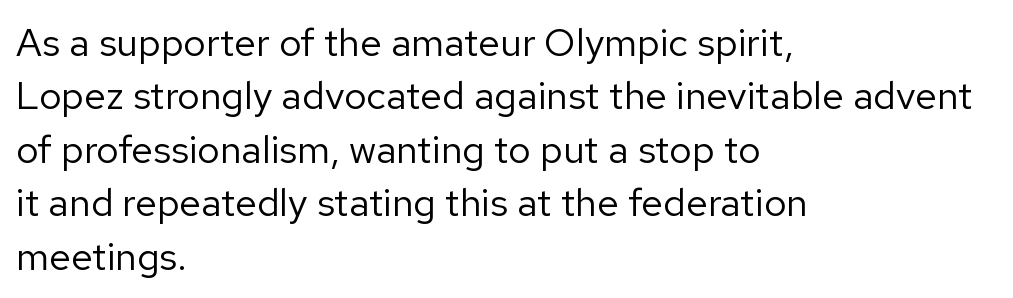
{"serif": "no", "italic": "no", "bold": "no", "weight": "regular", "width": "normal", "stroke_contrast": "low", "x_height": "medium", "monospaced": "no", "underline": "no", "align": "left", "line_spacing": "normal", "line_spacing_ratio": 1.37, "letter_spacing": "normal", "letter_spacing_em": 0.0, "glyph_px": 39}
